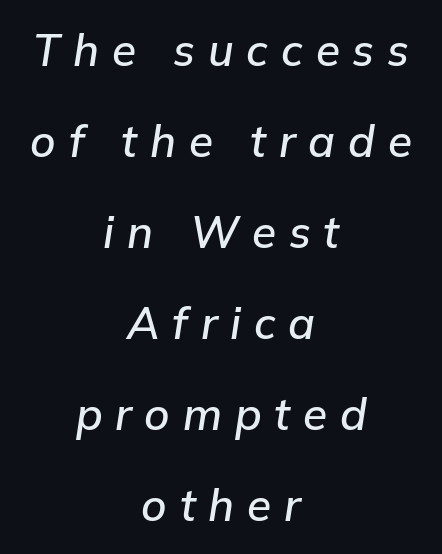
Rows of type keep a wide berth in the vertical direction. The font's italic variant was chosen for this text. The letters advance in unequal steps, a hallmark of proportional type. Someone cranked the tracking dial way up on this one.
